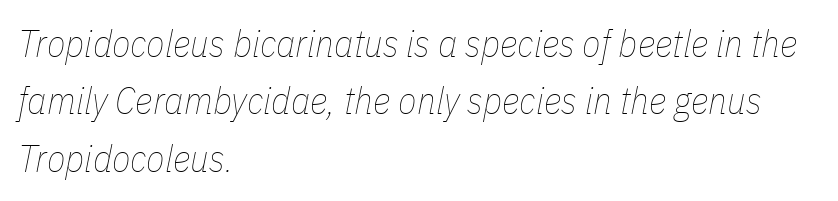
The image shows 38 px thin, condensed type, italic (leaning right); set left-aligned, normal line spacing (1.51x), normal letter spacing, not underlined; low stroke contrast and a medium x-height.
